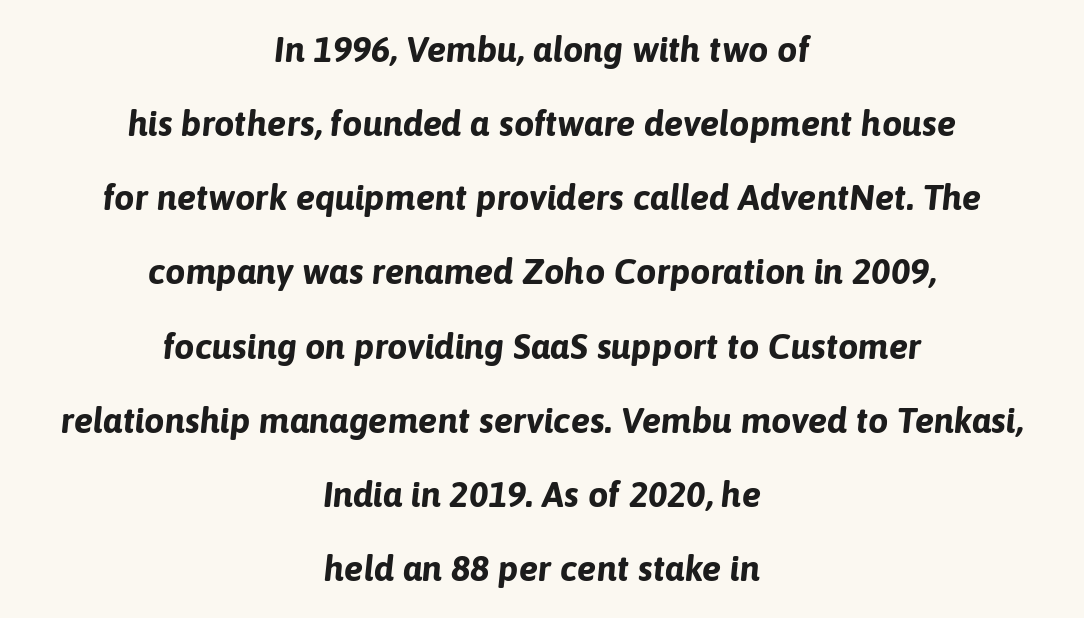
The image shows 36 px bold type, italic (leaning right); set centered, loose line spacing (2.06x), normal letter spacing, not underlined; low stroke contrast and a medium x-height.
